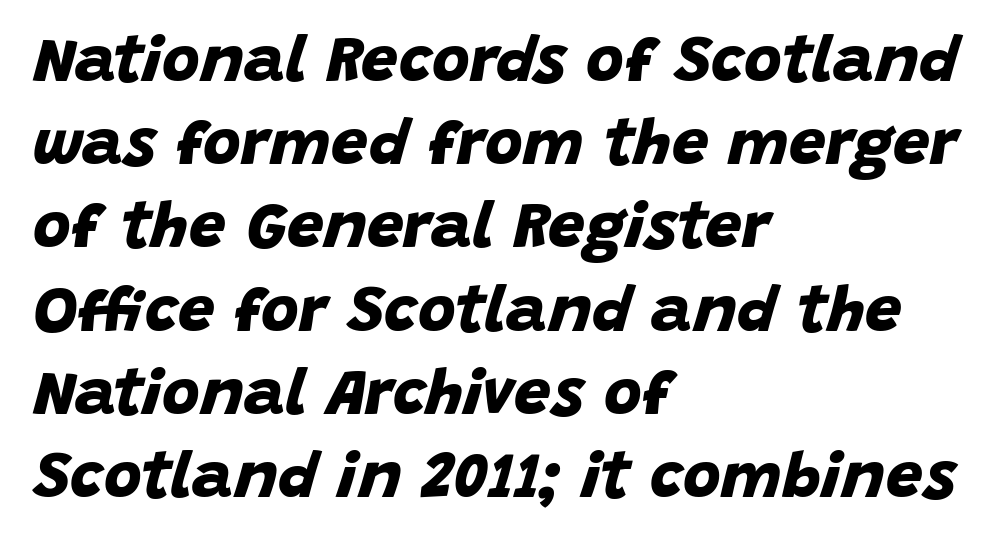
Q: Is the text bold? A: Yes.
Q: Is the typeface a serif or a sans-serif typeface? A: Sans-serif.
Q: Is the text underlined? A: No.
Q: How is the paragraph aligned? A: Left-aligned.
Q: Is the spacing between letters normal or unusually wide? A: Normal.
Q: Is the spacing between lines tight, normal or loose? A: Normal.
Q: Width (condensed, normal, or wide)? A: Normal.
Q: Stroke contrast? A: Low.
Q: x-height? A: Large.
Q: Monospaced? A: No.
